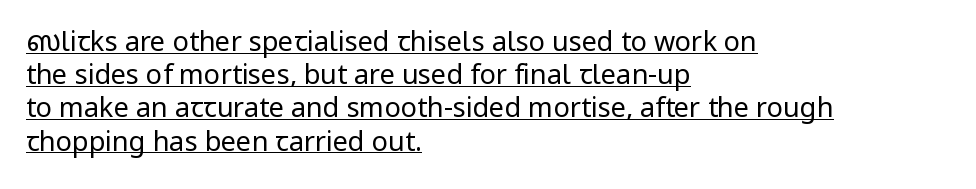
The typeface has the unassuming heft of standard copy or less. Leftover space on each line is placed entirely after the last word. Posture: straight, roman, zero tilt. Tracking here is standard; glyphs follow each other at the usual distance.
